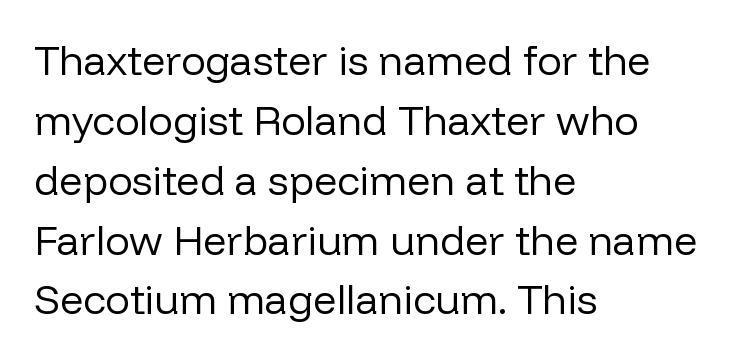
The image shows 41 px regular-weight sans-serif type, upright; set left-aligned, normal line spacing (1.46x), normal letter spacing, not underlined; low stroke contrast and a medium x-height.
